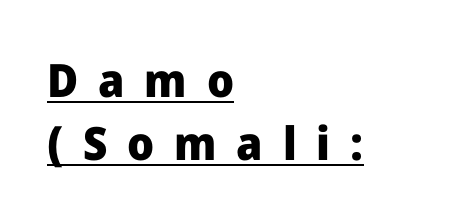
{"serif": "no", "italic": "no", "bold": "yes", "weight": "heavy", "width": "normal", "stroke_contrast": "low", "x_height": "medium", "monospaced": "no", "underline": "yes", "align": "left", "line_spacing": "normal", "line_spacing_ratio": 1.36, "letter_spacing": "wide", "letter_spacing_em": 0.43, "glyph_px": 46}
